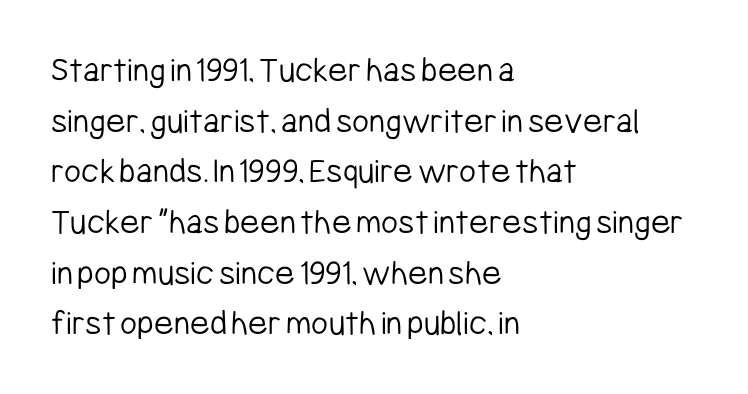
The image shows 37 px light, condensed sans-serif type, upright; set left-aligned, normal line spacing (1.37x), normal letter spacing, not underlined; low stroke contrast and a medium x-height.
